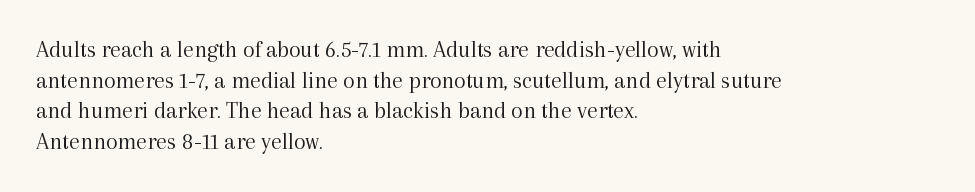
Q: Is the text bold? A: No.
Q: Is the text italic (slanted)? A: No, it is upright.
Q: Is the text underlined? A: No.
Q: How is the paragraph aligned? A: Left-aligned.
Q: Is the spacing between letters normal or unusually wide? A: Normal.
Q: Is the spacing between lines tight, normal or loose? A: Normal.
